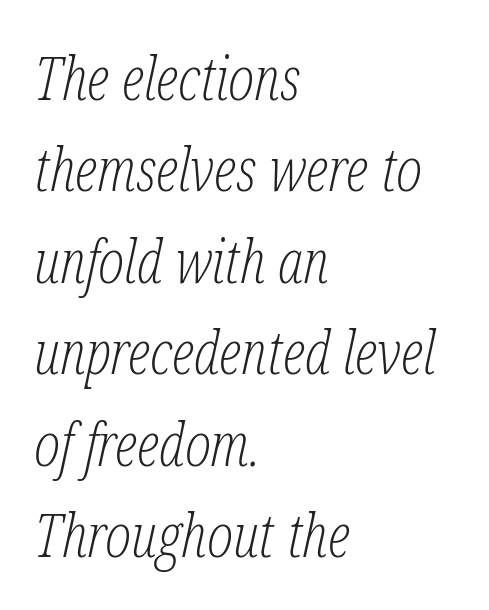
Q: Is the text bold? A: No.
Q: Is the text italic (slanted)? A: Yes, it leans right by about 12 degrees.
Q: Is the typeface a serif or a sans-serif typeface? A: Serif.
Q: Is the text underlined? A: No.
Q: How is the paragraph aligned? A: Left-aligned.
Q: Is the spacing between letters normal or unusually wide? A: Normal.
Q: Is the spacing between lines tight, normal or loose? A: Normal.
Q: Width (condensed, normal, or wide)? A: Condensed.
Q: Stroke contrast? A: Low.
Q: x-height? A: Medium.
Q: Monospaced? A: No.
